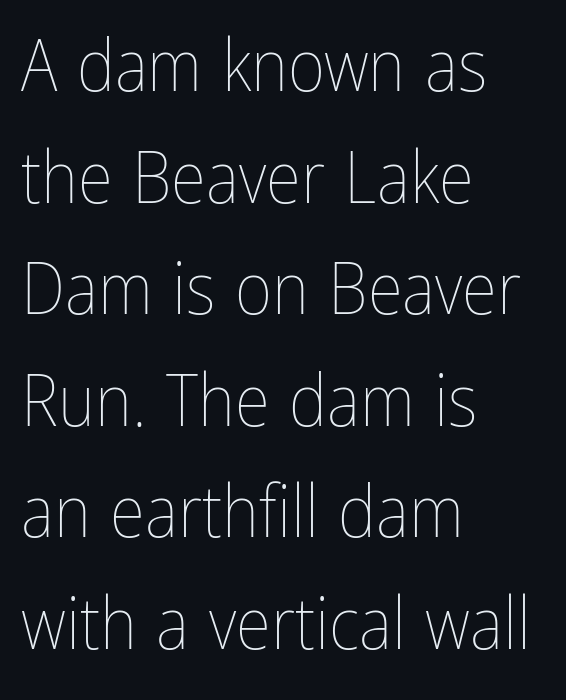
The rendering uses natural spacing where letterforms have individual widths. These lines are set flush left with a ragged right edge. This is not heavy type; no bold has been used. Tall strokes in this sample are plumb rather than angled. The type is set solid horizontally, with unmodified tracking. The lines sit at an ordinary, default distance from one another.
